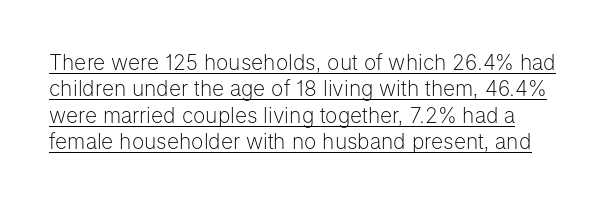
{"italic": "no", "bold": "no", "underline": "yes", "line_spacing": "normal", "line_spacing_ratio": 1.26, "letter_spacing": "normal", "letter_spacing_em": 0.0, "glyph_px": 21}
